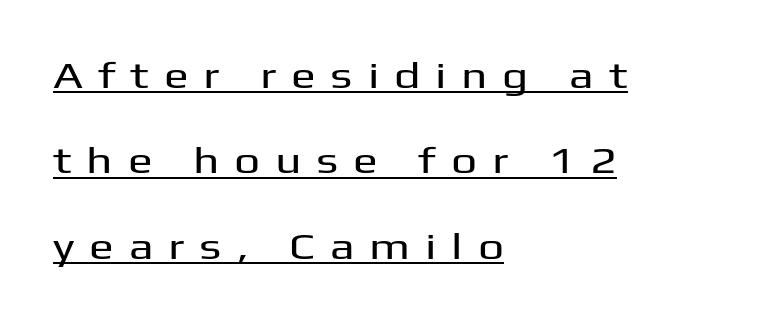
{"serif": "no", "italic": "no", "width": "wide", "stroke_contrast": "medium", "x_height": "medium", "monospaced": "no", "underline": "yes", "align": "left", "line_spacing": "loose", "line_spacing_ratio": 2.31, "letter_spacing": "wide", "letter_spacing_em": 0.4, "glyph_px": 37}
